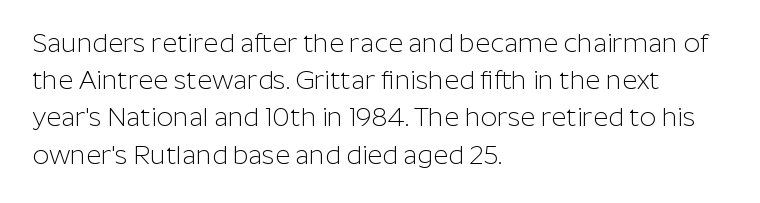
{"italic": "no", "bold": "no", "underline": "no", "align": "left", "line_spacing": "normal", "line_spacing_ratio": 1.43, "letter_spacing": "normal", "letter_spacing_em": 0.0, "glyph_px": 26}
